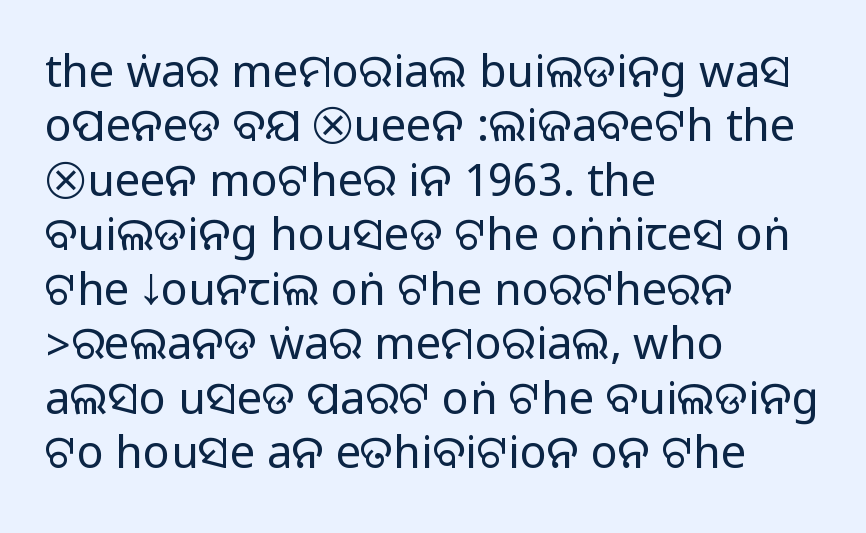
The letters advance in unequal steps, a hallmark of proportional type. Leftover space on each line is placed entirely after the last word. Only glyphs here, with clear space below each row. Are there feet on the stems? There aren't — it's a sans. Honestly, the letter spacing is just normal — you wouldn't notice it.
